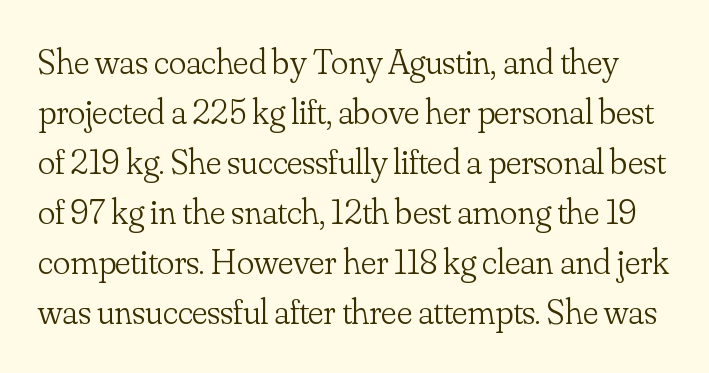
{"serif": "yes", "italic": "no", "bold": "no", "weight": "light", "width": "normal", "stroke_contrast": "low", "x_height": "small", "monospaced": "no", "underline": "no", "line_spacing": "normal", "line_spacing_ratio": 1.39, "letter_spacing": "normal", "letter_spacing_em": 0.0, "glyph_px": 36}
